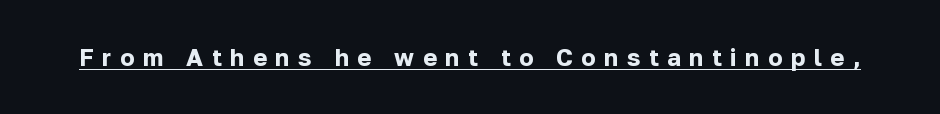
The image shows 24 px bold type, upright; set unusually wide letter spacing (+0.35 em), underlined.
